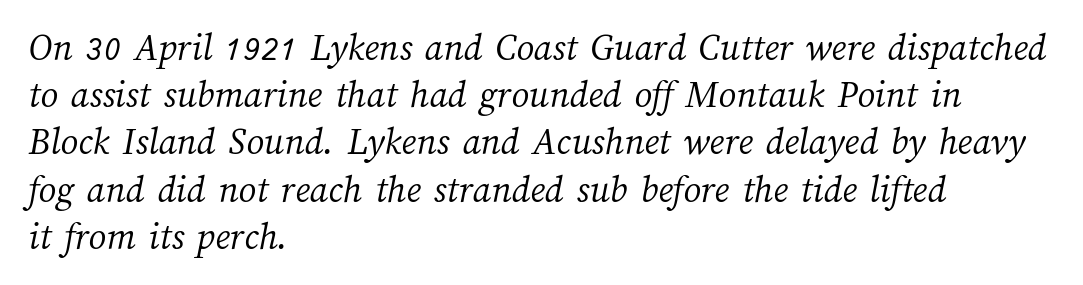
The image shows 39 px light type; set left-aligned, line spacing 1.21x, normal letter spacing, not underlined; medium stroke contrast and a medium x-height.
